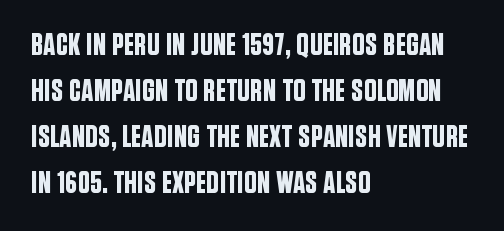
Q: Is the text italic (slanted)? A: No, it is upright.
Q: Is the typeface a serif or a sans-serif typeface? A: Sans-serif.
Q: Is the text underlined? A: No.
Q: How is the paragraph aligned? A: Left-aligned.
Q: Is the spacing between letters normal or unusually wide? A: Normal.
Q: Is the spacing between lines tight, normal or loose? A: Normal.
Q: Width (condensed, normal, or wide)? A: Condensed.
Q: Stroke contrast? A: Low.
Q: x-height? A: Large.
Q: Monospaced? A: No.
